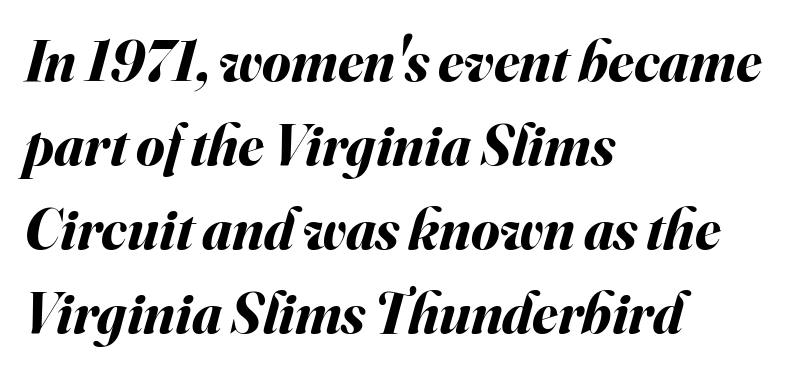
{"italic": "yes", "lean": "right", "slant_degrees": 16, "bold": "yes", "weight": "bold", "width": "normal", "stroke_contrast": "medium", "x_height": "small", "monospaced": "no", "underline": "no", "align": "left", "line_spacing": "normal", "line_spacing_ratio": 1.45, "letter_spacing": "normal", "letter_spacing_em": 0.0, "glyph_px": 58}
